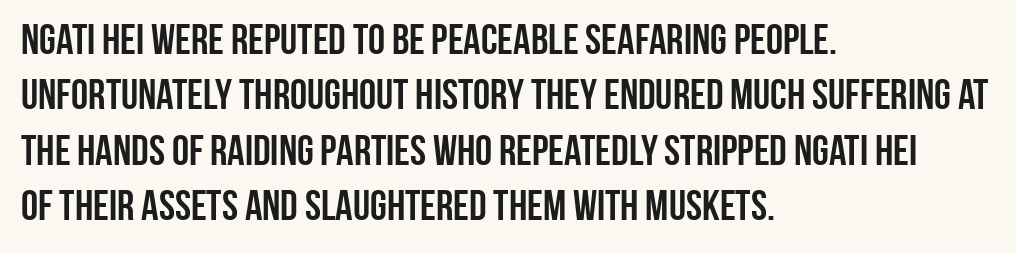
Rule under the text: the space is simply empty. The lines in this sample share a left origin and differ only in where they stop. The typeface chosen for these lines omits serifs. A full-strength bold gives these letters their thick strokes. How would I describe the line gaps? Plain and ordinary.
